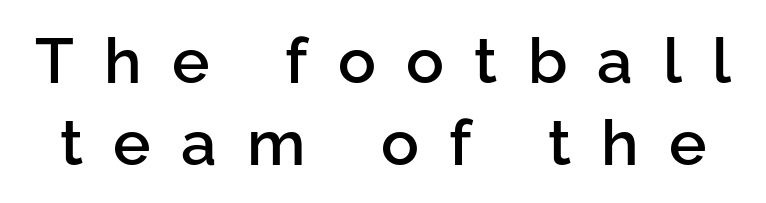
The image shows 63 px semibold sans-serif type, upright; set normal line spacing (1.3x), unusually wide letter spacing (+0.48 em), not underlined; low stroke contrast and a medium x-height.
